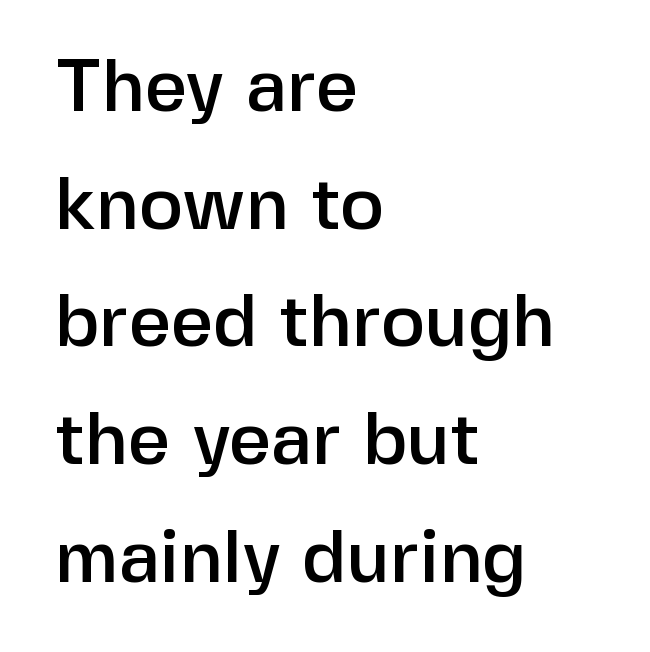
Q: Is the text italic (slanted)? A: No, it is upright.
Q: Is the typeface a serif or a sans-serif typeface? A: Sans-serif.
Q: Is the text underlined? A: No.
Q: How is the paragraph aligned? A: Left-aligned.
Q: Is the spacing between letters normal or unusually wide? A: Normal.
Q: Is the spacing between lines tight, normal or loose? A: Normal.
Q: Width (condensed, normal, or wide)? A: Normal.
Q: Stroke contrast? A: Low.
Q: x-height? A: Medium.
Q: Monospaced? A: No.
